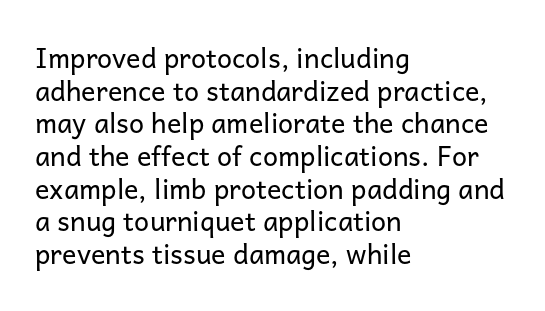
What stands out about the letter spacing? Nothing — it is the standard amount. This is not heavy type; no bold has been used. Just letters on the line, the space beneath them empty. Notice how the stems are strictly vertical — no italics here. This rendering uses left alignment, leaving the right contour irregular.
